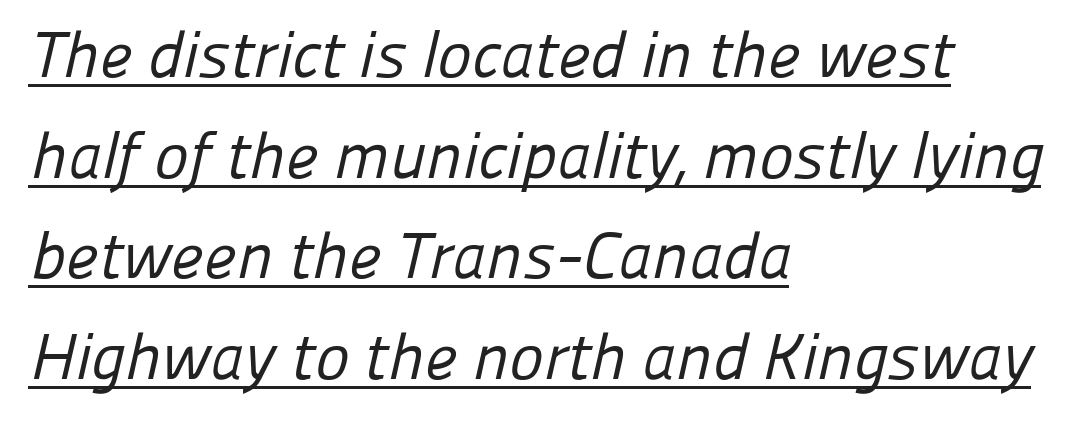
{"serif": "no", "bold": "no", "weight": "regular", "width": "normal", "stroke_contrast": "low", "x_height": "medium", "monospaced": "no", "underline": "yes", "align": "left", "line_spacing": "normal", "line_spacing_ratio": 1.55, "letter_spacing": "normal", "letter_spacing_em": 0.0, "glyph_px": 65}
